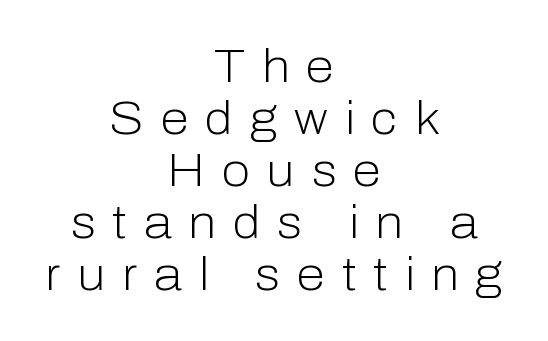
This sample uses a sans-serif face. Interline gaps are noticeably narrow in this sample. Compared with typical body copy, the letter spacing here is much looser. Compared with a typical body face, this is equally light or lighter still. Spacing verdict: proportional, widths tailored to each character. The paragraph has two soft edges and a firm central axis.
